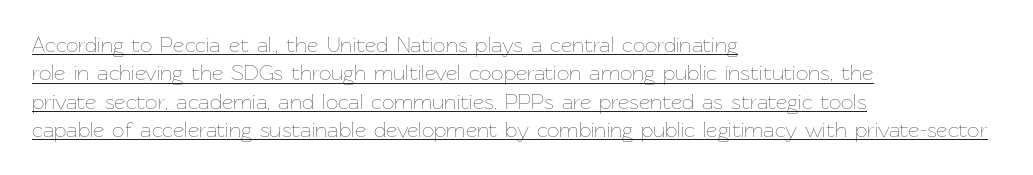
Q: Is the text bold? A: No.
Q: Is the text italic (slanted)? A: No, it is upright.
Q: Is the text underlined? A: Yes.
Q: How is the paragraph aligned? A: Left-aligned.
Q: Is the spacing between letters normal or unusually wide? A: Normal.
Q: Is the spacing between lines tight, normal or loose? A: Normal.
